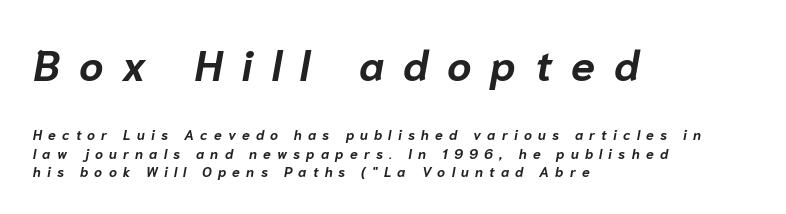
Q: Is the text bold? A: Yes.
Q: Is the text italic (slanted)? A: Yes, it leans right by about 10 degrees.
Q: Is the text underlined? A: No.
Q: How is the paragraph aligned? A: Left-aligned.
Q: Is the spacing between letters normal or unusually wide? A: Unusually wide.
Q: Is the spacing between lines tight, normal or loose? A: Normal.
Q: Which block of text is set in a larger size, the first (top) or the second (bottom)? A: The first (top) one.
Q: Width (condensed, normal, or wide)? A: Normal.
Q: Stroke contrast? A: Low.
Q: x-height? A: Medium.
Q: Monospaced? A: No.
